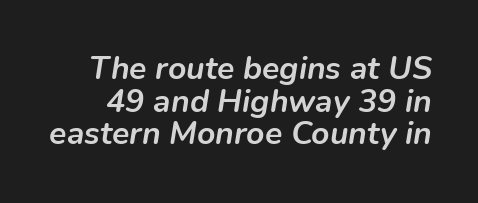
Q: Is the text bold? A: Yes.
Q: Is the text italic (slanted)? A: Yes, it leans right by about 9 degrees.
Q: Is the text underlined? A: No.
Q: Is the spacing between letters normal or unusually wide? A: Normal.
Q: Is the spacing between lines tight, normal or loose? A: Tight.
Q: Width (condensed, normal, or wide)? A: Normal.
Q: Stroke contrast? A: Low.
Q: x-height? A: Medium.
Q: Monospaced? A: No.
